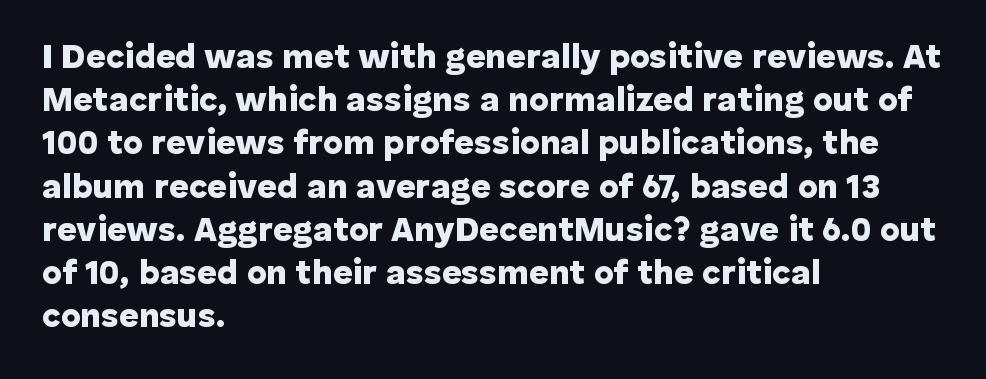
The image shows 34 px heavy sans-serif type, upright; set left-aligned, normal line spacing (1.27x), normal letter spacing, not underlined; low stroke contrast and a medium x-height.
